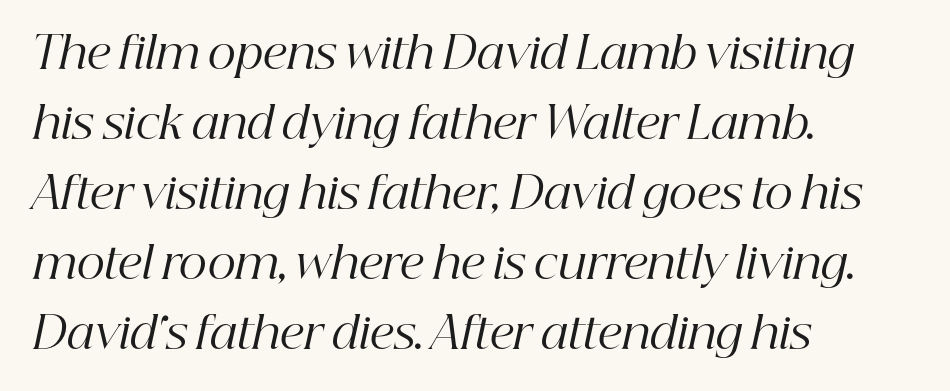
{"serif": "yes", "italic": "yes", "lean": "right", "slant_degrees": 12, "bold": "no", "weight": "regular", "width": "normal", "stroke_contrast": "high", "x_height": "medium", "monospaced": "no", "underline": "no", "align": "left", "line_spacing": "normal", "line_spacing_ratio": 1.59, "letter_spacing": "normal", "letter_spacing_em": 0.0, "glyph_px": 44}
